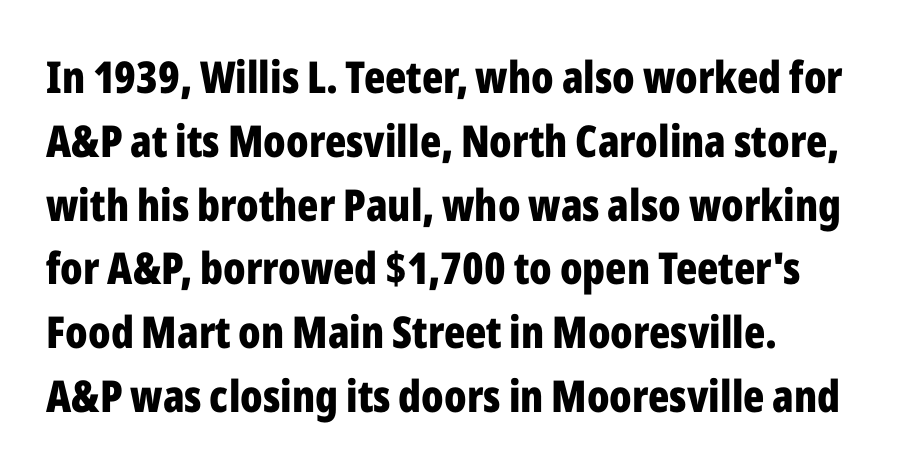
Q: Is the text bold? A: Yes.
Q: Is the text italic (slanted)? A: No, it is upright.
Q: Is the typeface a serif or a sans-serif typeface? A: Sans-serif.
Q: Is the text underlined? A: No.
Q: Is the spacing between letters normal or unusually wide? A: Normal.
Q: Is the spacing between lines tight, normal or loose? A: Normal.
Q: Width (condensed, normal, or wide)? A: Condensed.
Q: Stroke contrast? A: Low.
Q: x-height? A: Medium.
Q: Monospaced? A: No.
